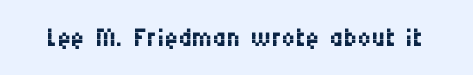
The image shows 38 px regular-weight, condensed sans-serif type, upright; set normal letter spacing, not underlined; medium stroke contrast and a large x-height.
